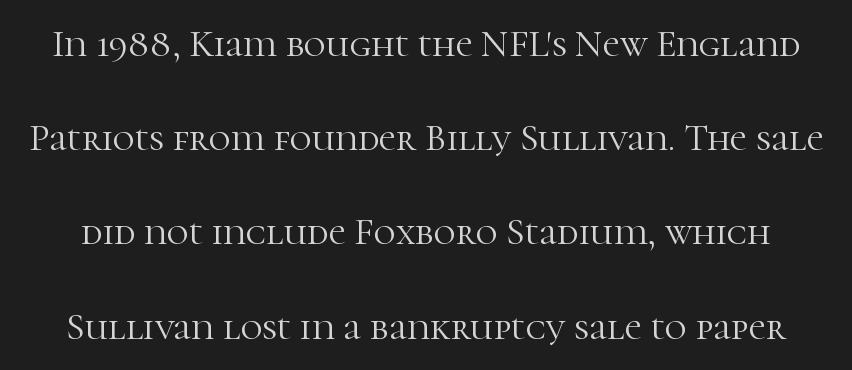
Does the lettering tilt? It doesn't — this is upright. Check the space under the baseline: it is left empty. The cut favours lightness, reaching ordinary text weight at its darkest. These lines are rendered in a variable-pitch font.
